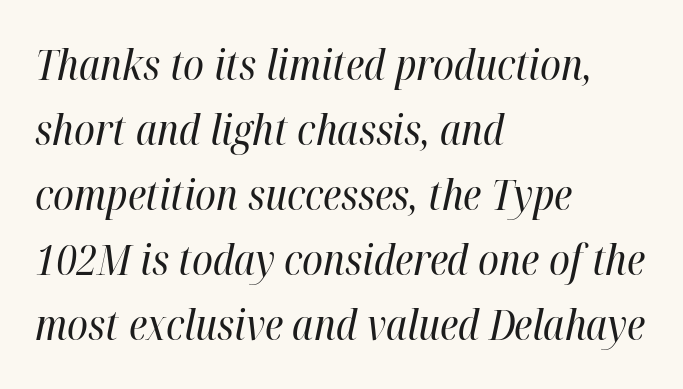
The image shows 42 px regular-weight, condensed type, italic (leaning right); set left-aligned, normal line spacing (1.55x), normal letter spacing, not underlined; high stroke contrast and a medium x-height.
